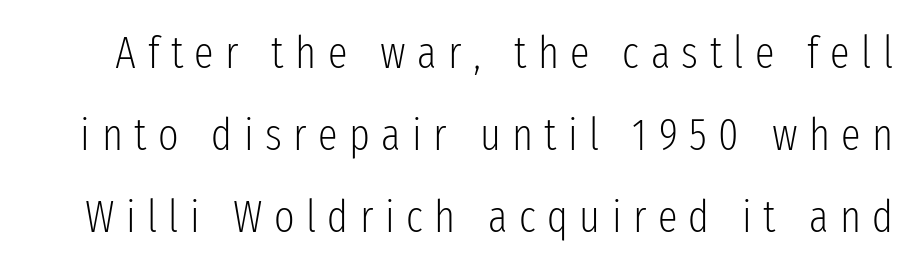
Q: Is the text bold? A: No.
Q: Is the text italic (slanted)? A: No, it is upright.
Q: Is the typeface a serif or a sans-serif typeface? A: Sans-serif.
Q: Is the text underlined? A: No.
Q: Is the spacing between letters normal or unusually wide? A: Unusually wide.
Q: Width (condensed, normal, or wide)? A: Condensed.
Q: Stroke contrast? A: Low.
Q: x-height? A: Medium.
Q: Monospaced? A: No.
